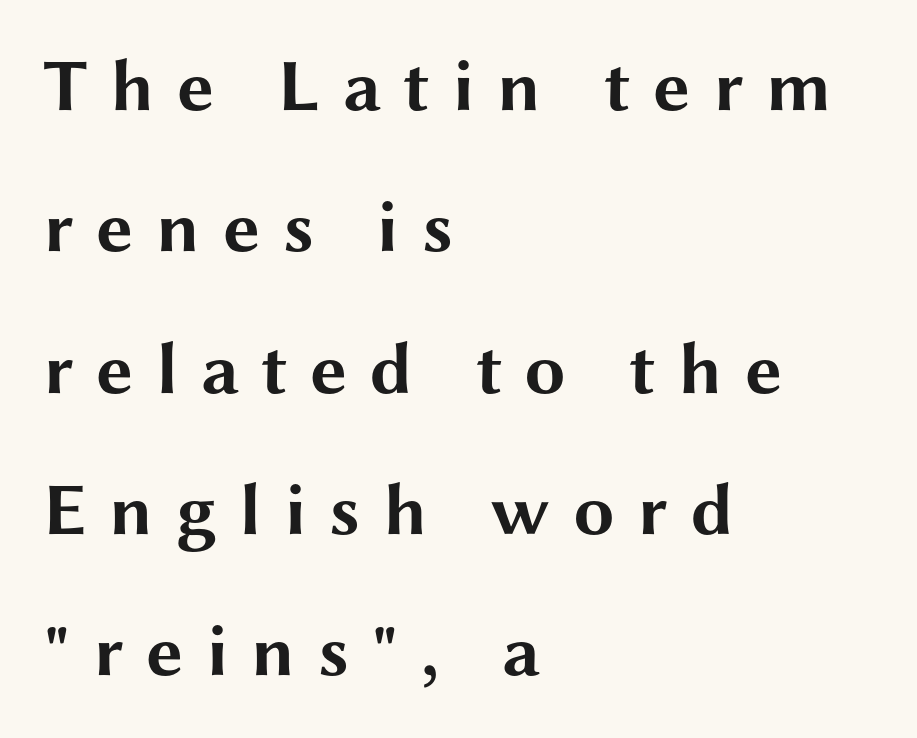
The image shows 74 px bold, wide sans-serif type, upright; set left-aligned, loose line spacing (1.91x), unusually wide letter spacing (+0.3 em), not underlined; medium stroke contrast and a medium x-height.
